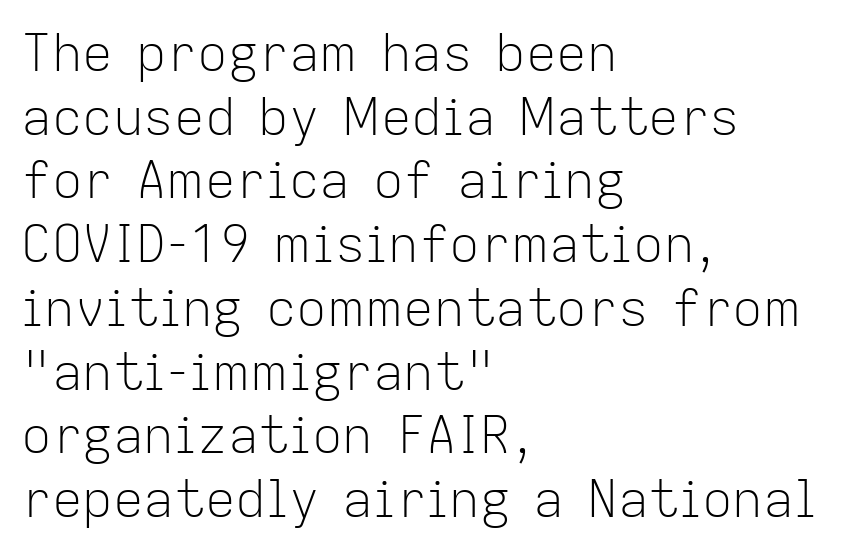
The passage shown is not underscored anywhere. These lines stack with their left ends in a neat column. These glyphs show unthickened strokes, regular width or finer. A sans-serif font was chosen for this passage. Rows of type keep a routine distance in the vertical direction.
